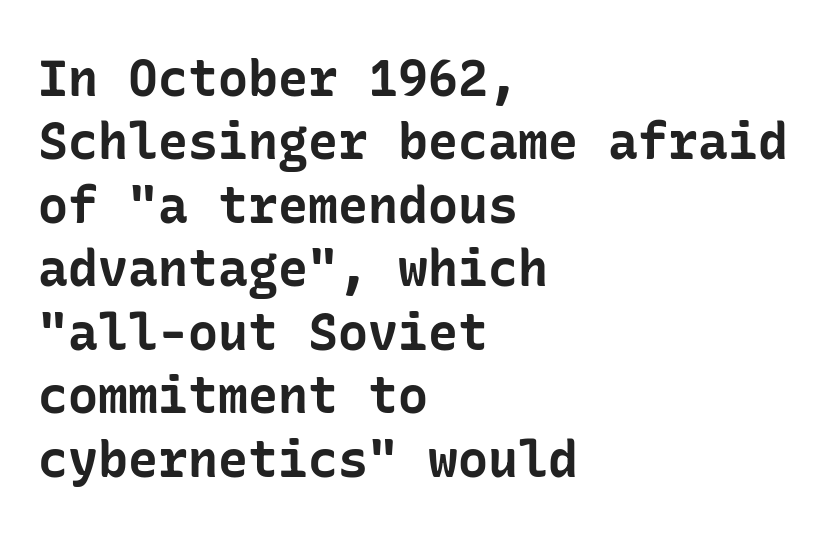
These lines carry a lot of weight — the face is fully bold. Notice how the stems are strictly vertical — no italics here. Default kerning and tracking; the words read as compact shapes. I'd call this a sans setting — the letters go barefoot. Underline: absent.
